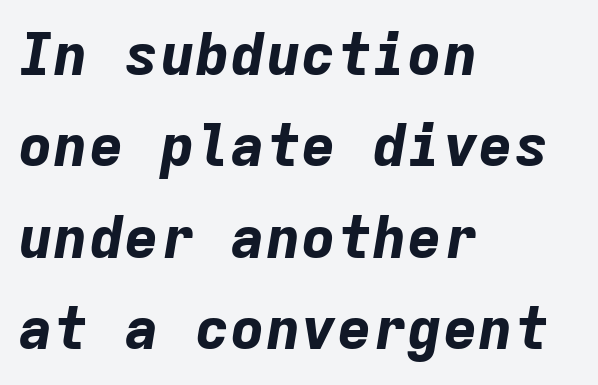
The image shows 59 px bold type, italic (leaning right), monospaced; set left-aligned, normal line spacing (1.55x), normal letter spacing, not underlined; low stroke contrast and a medium x-height.
